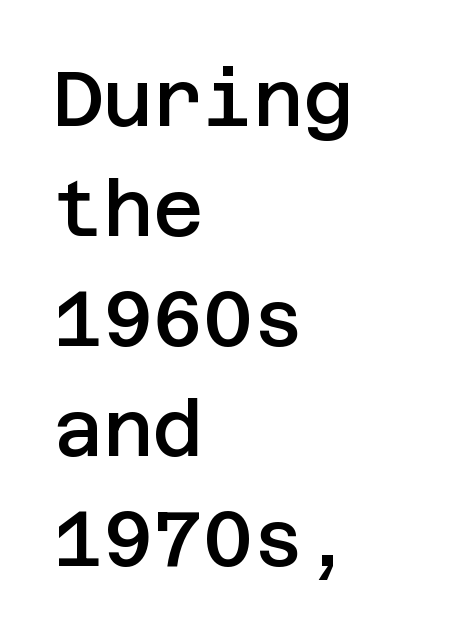
The image shows 77 px semibold sans-serif type, upright; set left-aligned, normal line spacing (1.43x), normal letter spacing, not underlined; low stroke contrast and a large x-height.
